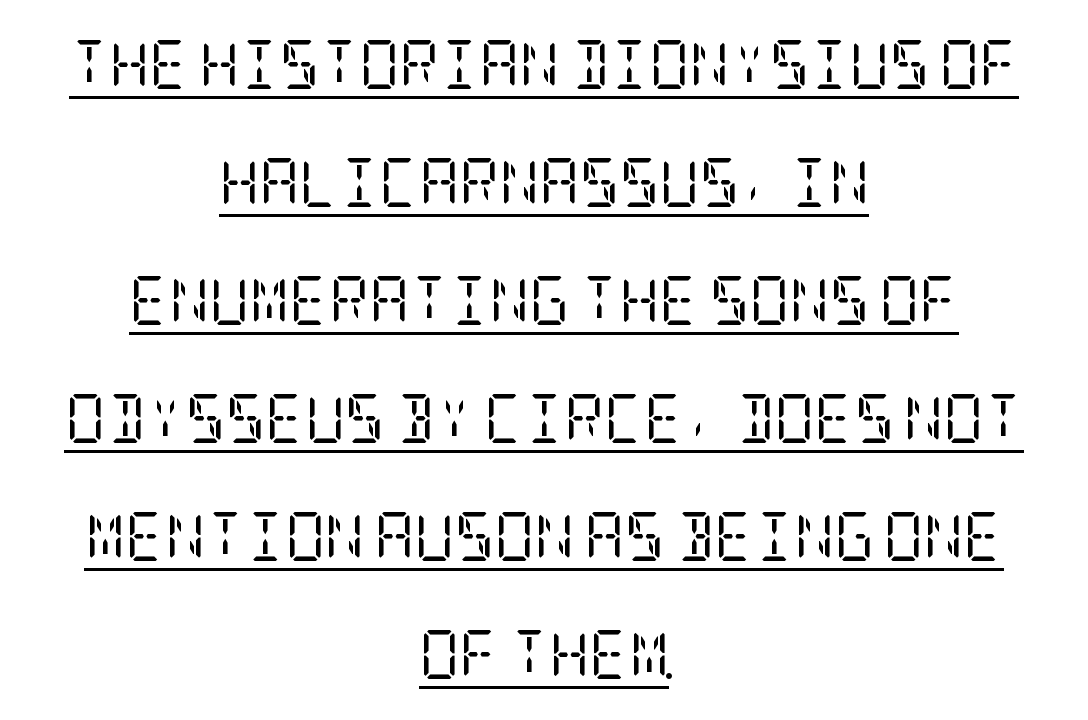
Both edges are ragged and mirror each other, which tells us the setting is centered. Think standard paragraph weight, or any step lighter than that. The designer went with a serif here, giving each stem small feet. The designer dialed line spacing up above the default.
